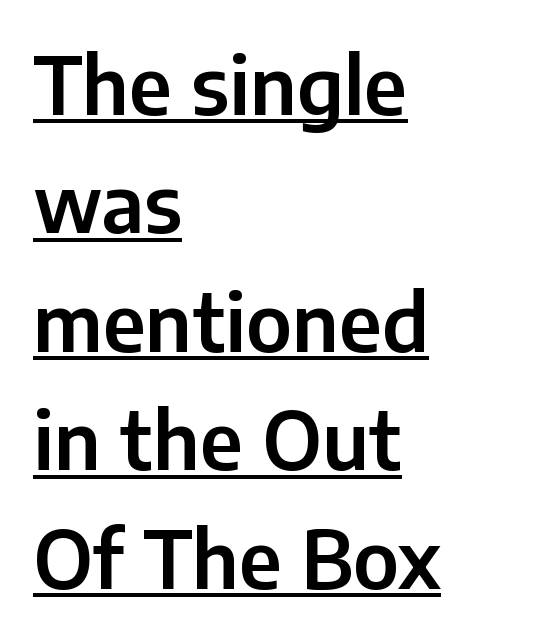
{"serif": "no", "italic": "no", "width": "normal", "stroke_contrast": "low", "x_height": "medium", "monospaced": "no", "underline": "yes", "align": "left", "line_spacing": "normal", "line_spacing_ratio": 1.5, "letter_spacing": "normal", "letter_spacing_em": 0.0, "glyph_px": 79}
